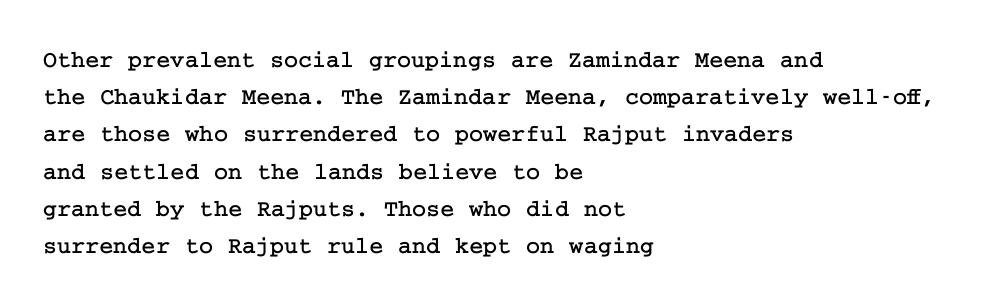
The image shows 24 px text type, upright; set left-aligned, normal line spacing (1.55x), normal letter spacing, not underlined.
